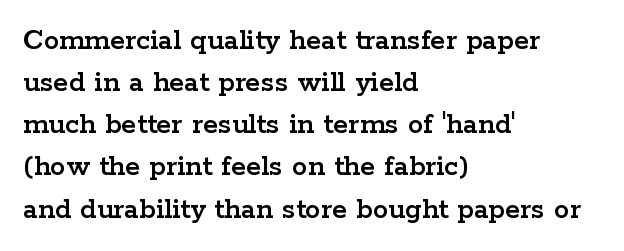
Q: Is the text italic (slanted)? A: No, it is upright.
Q: Is the typeface a serif or a sans-serif typeface? A: Serif.
Q: Is the text underlined? A: No.
Q: How is the paragraph aligned? A: Left-aligned.
Q: Is the spacing between letters normal or unusually wide? A: Normal.
Q: Is the spacing between lines tight, normal or loose? A: Normal.
Q: Width (condensed, normal, or wide)? A: Wide.
Q: Stroke contrast? A: Low.
Q: x-height? A: Medium.
Q: Monospaced? A: No.
